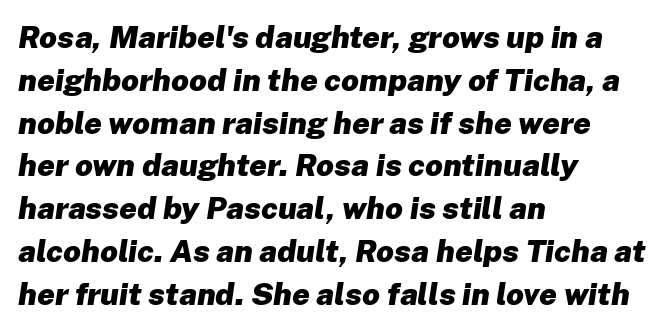
The image shows 31 px heavy type, italic (leaning right); set left-aligned, normal line spacing (1.38x), normal letter spacing, not underlined; low stroke contrast and a medium x-height.
